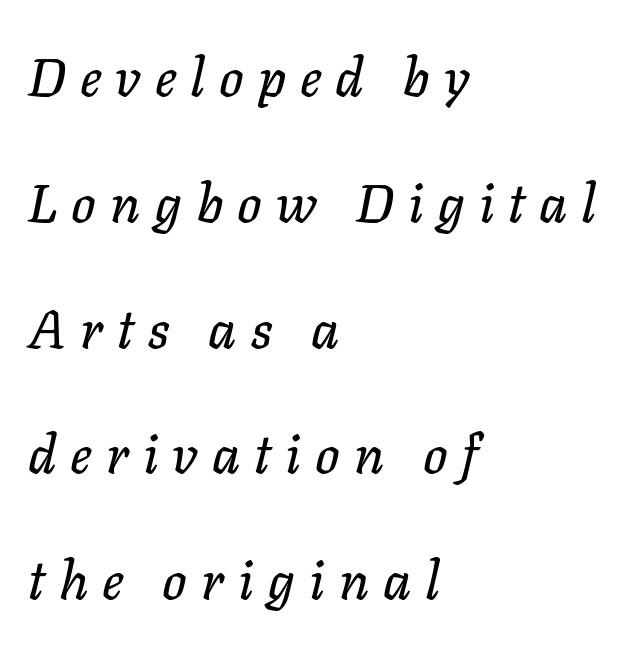
The image shows 54 px text type, italic (leaning right); set left-aligned, loose line spacing (2.33x), unusually wide letter spacing (+0.26 em), not underlined; low stroke contrast and a medium x-height.
